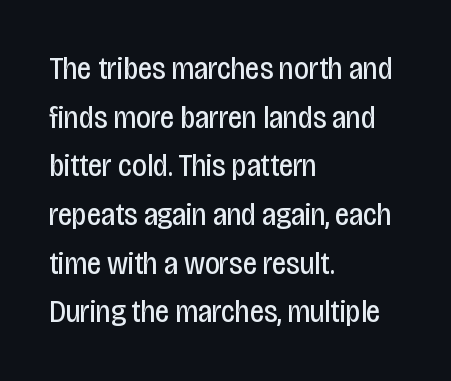
{"serif": "no", "italic": "no", "bold": "no", "weight": "regular", "width": "condensed", "stroke_contrast": "low", "x_height": "large", "monospaced": "no", "underline": "no", "align": "left", "line_spacing": "normal", "line_spacing_ratio": 1.52, "letter_spacing": "normal", "letter_spacing_em": 0.0, "glyph_px": 32}
